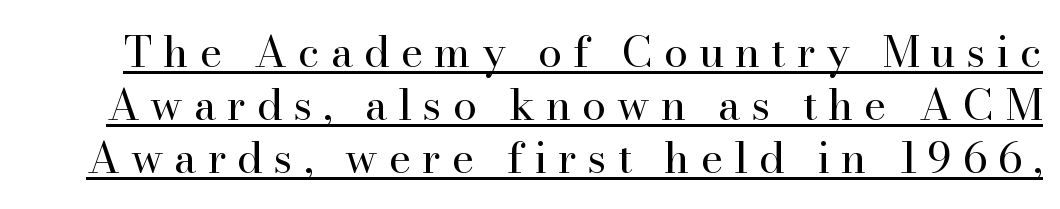
{"serif": "yes", "italic": "no", "bold": "no", "weight": "regular", "width": "normal", "stroke_contrast": "high", "x_height": "small", "monospaced": "no", "underline": "yes", "line_spacing_ratio": 1.23, "letter_spacing": "wide", "letter_spacing_em": 0.25, "glyph_px": 43}
